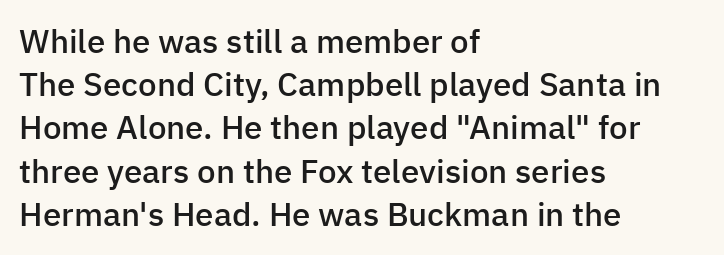
Check under the words: just untouched page. Where is the straight margin? On the left. The vertical gap from one line to the next is medium. Tall strokes in this sample are plumb rather than angled. No extra tracking has been applied to these lines.
